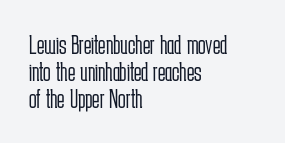
Q: Is the text bold? A: No.
Q: Is the text italic (slanted)? A: No, it is upright.
Q: Is the typeface a serif or a sans-serif typeface? A: Sans-serif.
Q: Is the text underlined? A: No.
Q: How is the paragraph aligned? A: Left-aligned.
Q: Is the spacing between letters normal or unusually wide? A: Normal.
Q: Is the spacing between lines tight, normal or loose? A: Tight.
Q: Width (condensed, normal, or wide)? A: Condensed.
Q: Stroke contrast? A: Low.
Q: x-height? A: Medium.
Q: Monospaced? A: No.
